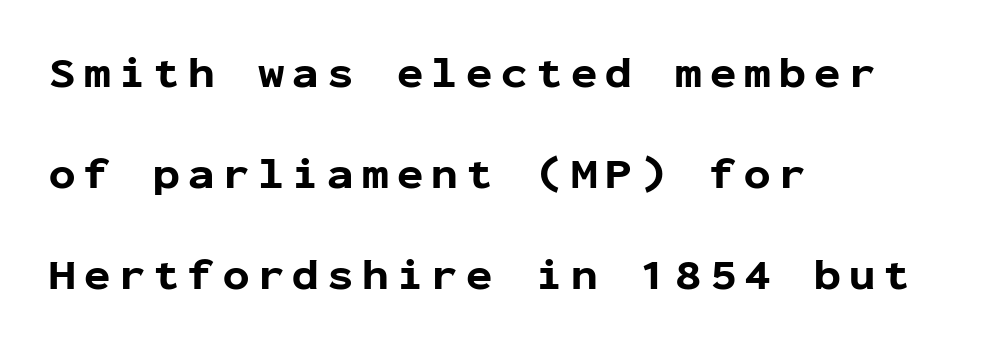
The image shows 44 px bold sans-serif type, upright, monospaced; set left-aligned, loose line spacing (2.29x), not underlined; low stroke contrast and a medium x-height.
